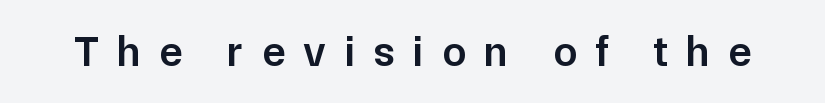
{"serif": "no", "italic": "no", "bold": "semi", "weight": "semibold", "width": "normal", "stroke_contrast": "low", "x_height": "medium", "monospaced": "no", "underline": "no", "letter_spacing": "wide", "letter_spacing_em": 0.43, "glyph_px": 43}
